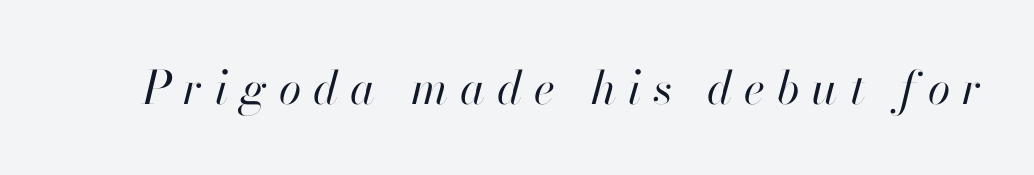
Q: Is the text bold? A: No.
Q: Is the text italic (slanted)? A: Yes, it leans right by about 13 degrees.
Q: Is the text underlined? A: No.
Q: Is the spacing between letters normal or unusually wide? A: Unusually wide.
Q: Width (condensed, normal, or wide)? A: Normal.
Q: Stroke contrast? A: High.
Q: x-height? A: Small.
Q: Monospaced? A: No.
